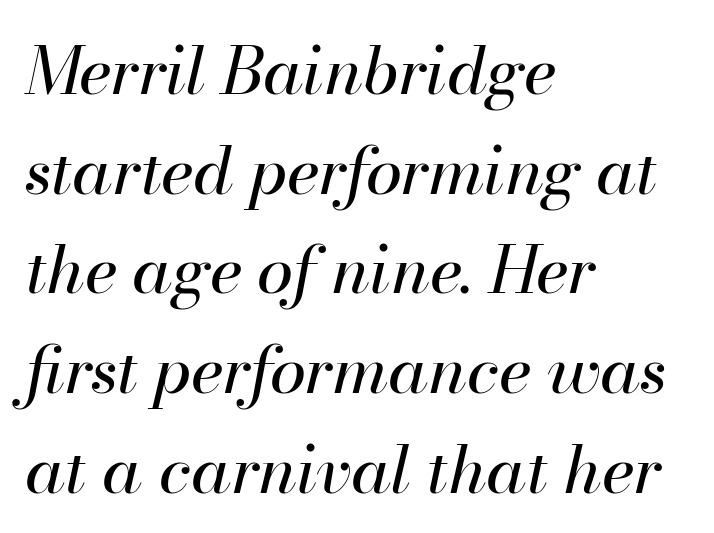
Q: Is the text bold? A: No.
Q: Is the text italic (slanted)? A: Yes, it leans right by about 13 degrees.
Q: Is the text underlined? A: No.
Q: How is the paragraph aligned? A: Left-aligned.
Q: Is the spacing between letters normal or unusually wide? A: Normal.
Q: Is the spacing between lines tight, normal or loose? A: Normal.
Q: Width (condensed, normal, or wide)? A: Normal.
Q: Stroke contrast? A: High.
Q: x-height? A: Small.
Q: Monospaced? A: No.
